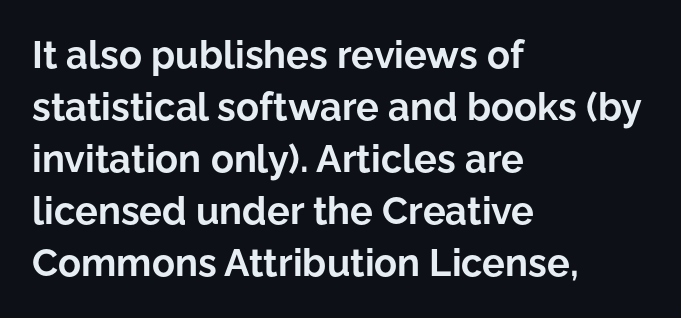
Q: Is the text bold? A: Yes.
Q: Is the text italic (slanted)? A: No, it is upright.
Q: Is the typeface a serif or a sans-serif typeface? A: Sans-serif.
Q: Is the text underlined? A: No.
Q: How is the paragraph aligned? A: Left-aligned.
Q: Is the spacing between letters normal or unusually wide? A: Normal.
Q: Is the spacing between lines tight, normal or loose? A: Normal.
Q: Width (condensed, normal, or wide)? A: Normal.
Q: Stroke contrast? A: Low.
Q: x-height? A: Medium.
Q: Monospaced? A: No.
